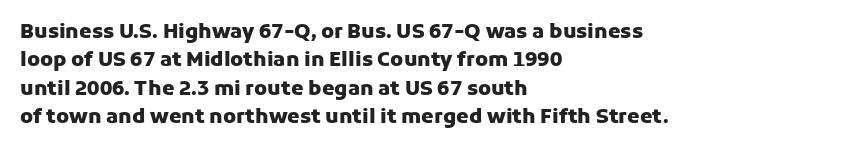
Q: Is the text bold? A: Yes.
Q: Is the text italic (slanted)? A: No, it is upright.
Q: Is the text underlined? A: No.
Q: How is the paragraph aligned? A: Left-aligned.
Q: Is the spacing between letters normal or unusually wide? A: Normal.
Q: Is the spacing between lines tight, normal or loose? A: Normal.
